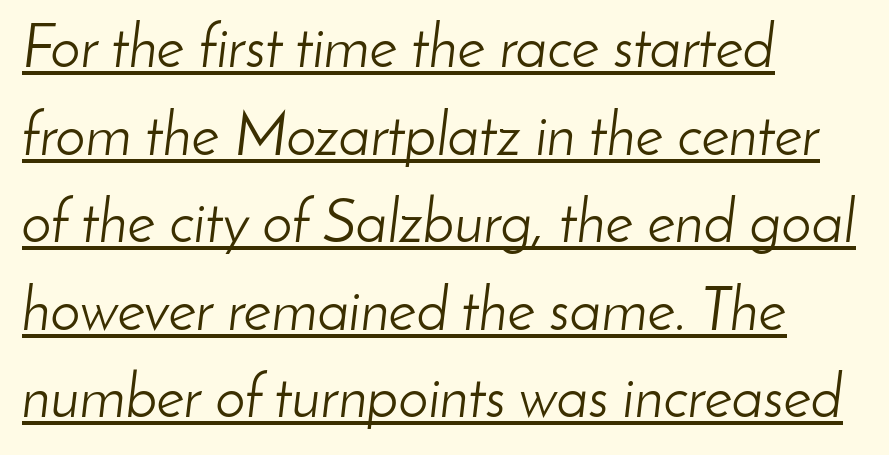
The image shows 60 px light type, italic (leaning right); set left-aligned, normal line spacing (1.46x), normal letter spacing, underlined; low stroke contrast and a small x-height.
